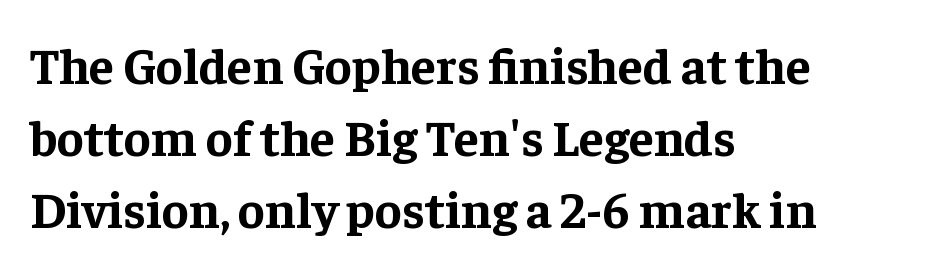
The lines are quadded left. The characters display serif detailing at their extremities. If you measured baseline to baseline, you'd find a middling distance. Notice how the stems are strictly vertical — no italics here. Plenty of ink on the page — the face is bold. Lines of text with bare space underneath.
